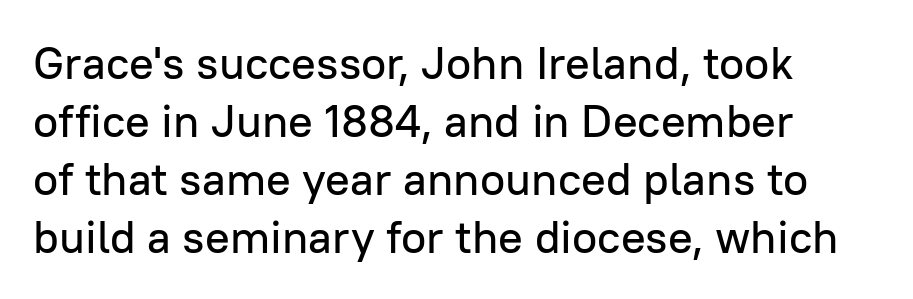
Q: Is the text italic (slanted)? A: No, it is upright.
Q: Is the typeface a serif or a sans-serif typeface? A: Sans-serif.
Q: Is the text underlined? A: No.
Q: How is the paragraph aligned? A: Left-aligned.
Q: Is the spacing between letters normal or unusually wide? A: Normal.
Q: Is the spacing between lines tight, normal or loose? A: Normal.
Q: Width (condensed, normal, or wide)? A: Normal.
Q: Stroke contrast? A: Low.
Q: x-height? A: Medium.
Q: Monospaced? A: No.
